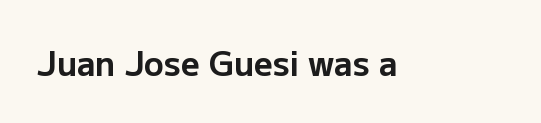
You'd pick this weight for a headline — it's a proper bold. I'd call this a sans setting — the letters go barefoot. The area under the type is left untouched. Spacing verdict: proportional, widths tailored to each character. The line texture is even and compact thanks to regular tracking. These lines were composed using upright roman letters.
